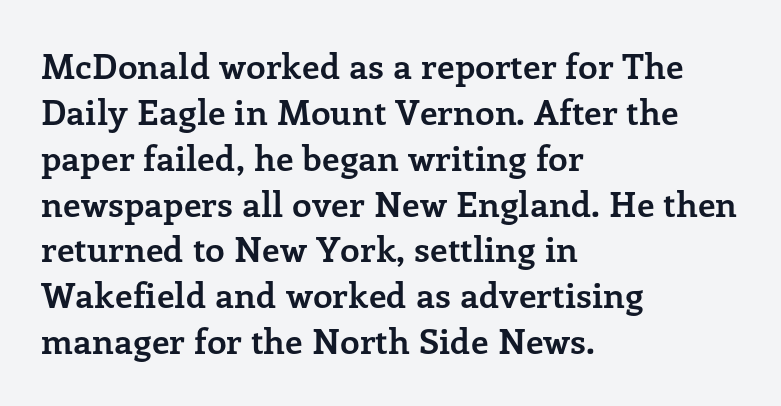
{"serif": "yes", "italic": "no", "bold": "yes", "weight": "semibold", "width": "normal", "stroke_contrast": "low", "x_height": "medium", "monospaced": "no", "underline": "no", "align": "left", "line_spacing": "normal", "line_spacing_ratio": 1.31, "letter_spacing": "normal", "letter_spacing_em": 0.0, "glyph_px": 35}
